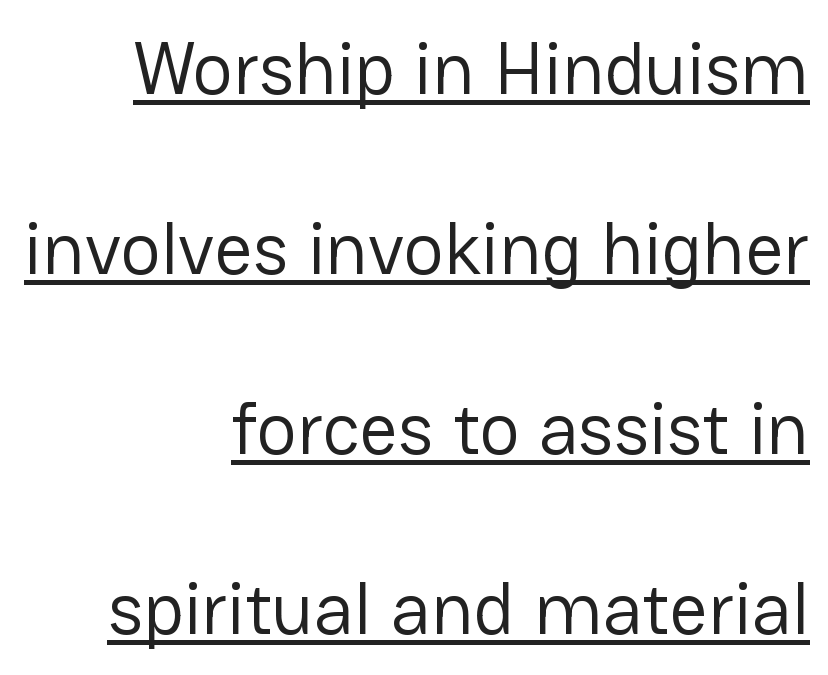
Words appear dense and cohesive because spacing is normal. You can see a thin bar hugging the bottom of the glyphs. Compared with a flush-left layout, this one pins lines to the opposite, right side. Counters stay open thanks to moderate or lighter strokes. Character widths vary here, with narrow letters taking less room than wide ones. Honestly, the rows look like they've been pulled way apart.
